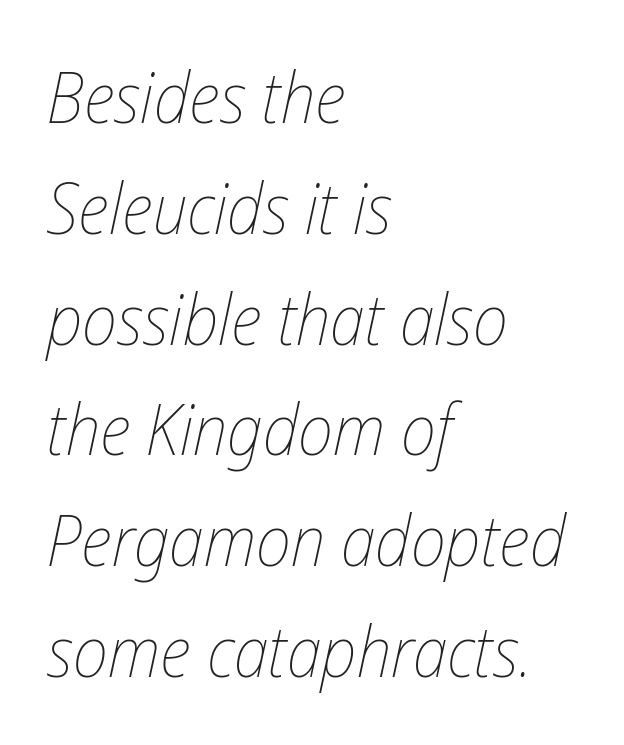
{"italic": "yes", "lean": "right", "slant_degrees": 12, "bold": "no", "weight": "thin", "width": "condensed", "stroke_contrast": "low", "x_height": "medium", "monospaced": "no", "underline": "no", "align": "left", "line_spacing": "normal", "line_spacing_ratio": 1.56, "letter_spacing": "normal", "letter_spacing_em": 0.0, "glyph_px": 71}
